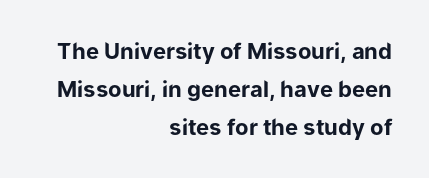
It's the straight-up-and-down kind of type. The lines in this sample share a right terminus and differ only in where they begin. The line texture is even and compact thanks to regular tracking. The baseline area is clear.
